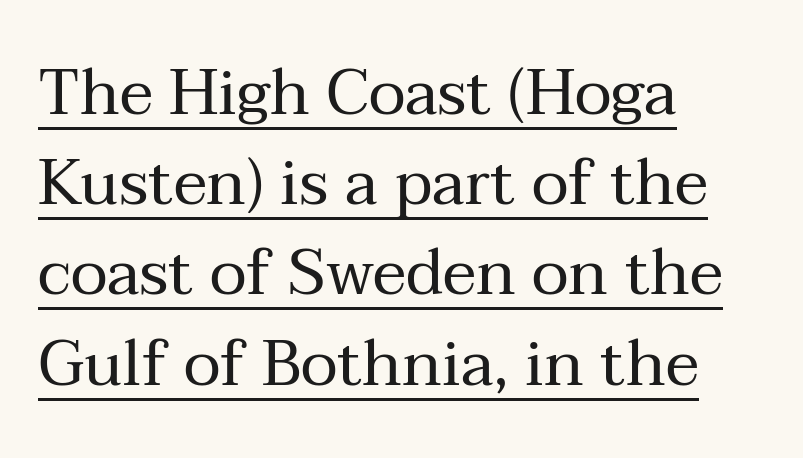
The passage shown is not bold in any degree. If you drew a ruler down the left edge, every line would touch it. Each letter keeps its own natural width here, so spacing adapts to shape. The typography opts for an upright posture over an oblique one. Look at the bottom of the vertical strokes: they flare into serifs here. The sample's only ornament is a line tracing under the words.
